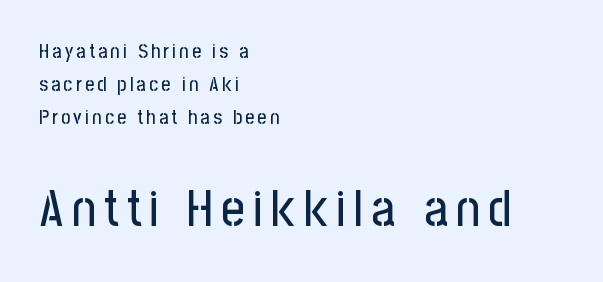
{"serif": "no", "italic": "no", "width": "condensed", "stroke_contrast": "low", "x_height": "medium", "monospaced": "no", "underline": "no", "align": "left", "line_spacing": "normal", "line_spacing_ratio": 1.64, "larger_block": "second", "size_ratio": 2.55, "glyph_px": 51}
